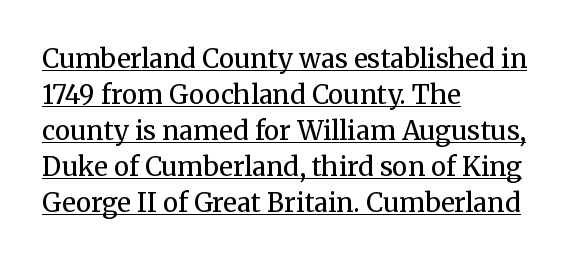
{"italic": "no", "bold": "no", "underline": "yes", "align": "left", "line_spacing": "normal", "line_spacing_ratio": 1.38, "letter_spacing": "normal", "letter_spacing_em": 0.0, "glyph_px": 26}
